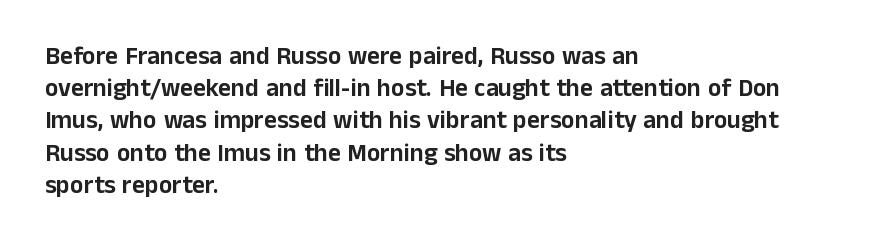
The image shows 25 px text type, upright; set left-aligned, normal line spacing (1.29x), normal letter spacing, not underlined.
